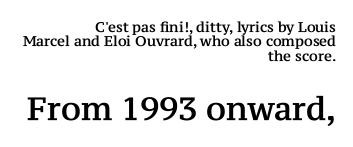
Q: Is the text italic (slanted)? A: No, it is upright.
Q: Is the typeface a serif or a sans-serif typeface? A: Serif.
Q: Is the text underlined? A: No.
Q: How is the paragraph aligned? A: Right-aligned.
Q: Is the spacing between letters normal or unusually wide? A: Normal.
Q: Is the spacing between lines tight, normal or loose? A: Tight.
Q: Which block of text is set in a larger size, the first (top) or the second (bottom)? A: The second (bottom) one.
Q: Width (condensed, normal, or wide)? A: Normal.
Q: Stroke contrast? A: Medium.
Q: x-height? A: Medium.
Q: Monospaced? A: No.
